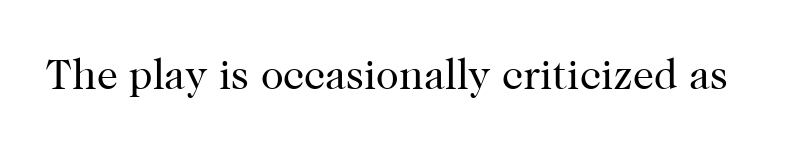
How are the letters spaced? Ordinarily, with no added tracking. This sample uses an upright cut, with every glyph sitting square on the baseline. Lines of text with bare space underneath. The letters advance in unequal steps, a hallmark of proportional type. This rendering employs a face with finishing strokes, i.e., a serif. This reads as an unemphasized weight, regular at the heaviest.
